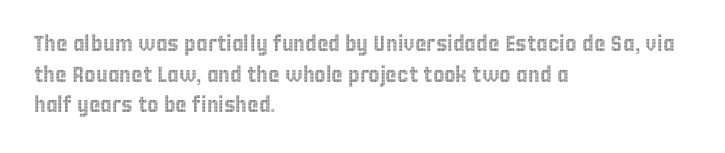
Q: Is the text italic (slanted)? A: No, it is upright.
Q: Is the text underlined? A: No.
Q: How is the paragraph aligned? A: Left-aligned.
Q: Is the spacing between letters normal or unusually wide? A: Normal.
Q: Is the spacing between lines tight, normal or loose? A: Normal.
